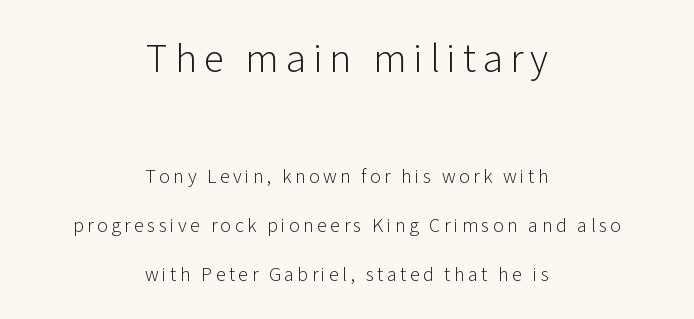
Lines of text with bare space underneath. Does the lettering tilt? It doesn't — this is upright. No heavy texture on the line: the type isn't bold. Do the characters align in a grid? No, the font is proportional.
